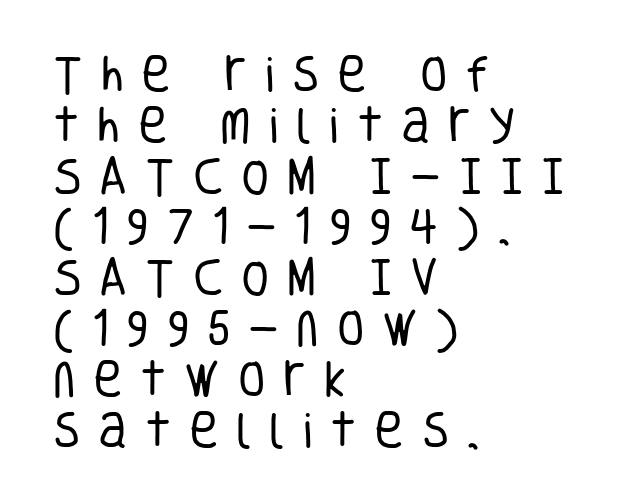
The horizontal fit of the characters is loose and conspicuously gappy. Honestly, there is no underline to notice here at all. What's the leading like? Ordinary, nothing unusual. Serifs: no, the terminals of the letterforms are clean. Letters have the restrained weight of plain body copy at most. Do the characters align in a grid? No, the font is proportional.
